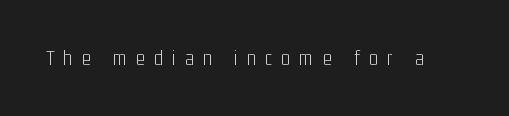
Q: Is the text bold? A: No.
Q: Is the text italic (slanted)? A: No, it is upright.
Q: Is the text underlined? A: No.
Q: Is the spacing between letters normal or unusually wide? A: Unusually wide.
